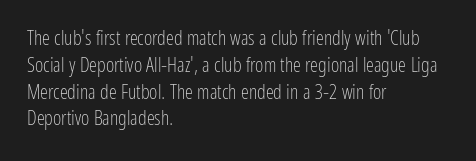
Unlike italic type, these characters show no tilt at all. Honestly, there is no underline to notice here at all. The ragged edge is on the right, which tells us the setting is flush left. Tracking here is standard; glyphs follow each other at the usual distance.
